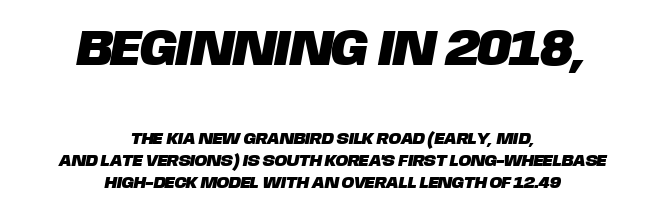
The image shows 51 px sans-serif type; set centered, normal line spacing (1.28x), normal letter spacing, not underlined; the first (top) block is 3.0x larger; low stroke contrast and a large x-height.
